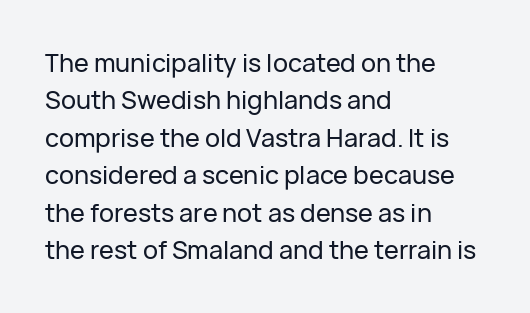
{"italic": "no", "underline": "no", "align": "left", "line_spacing": "normal", "line_spacing_ratio": 1.5, "letter_spacing": "normal", "letter_spacing_em": 0.0, "glyph_px": 25}
